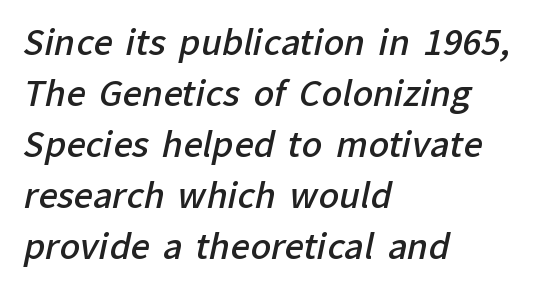
Here the glyphs are tracked normally, forming tight word shapes. Each letter's strokes conclude bluntly, with no projecting serifs. Emphasis by weight is partial: semibold. These lines are rendered in a variable-pitch font. Typeset ragged right — the left edge is the straight one. Regarding leading, the lines here are spaced in the standard way.
